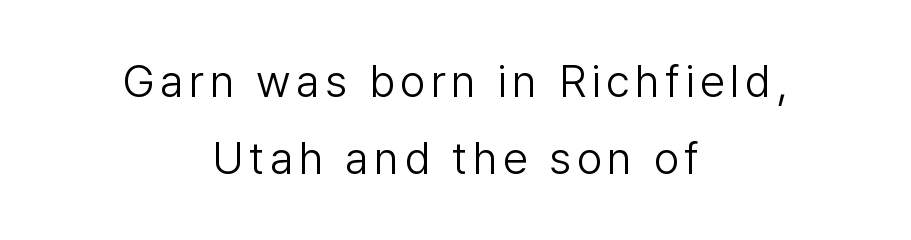
The area under the type is left untouched. This rendering uses center alignment, leaving both contours irregular but symmetric. This sample has the flowing, uneven cadence of proportional lettering. These glyphs show unthickened strokes, regular width or finer. Style check: upright. This sample uses a sans-serif face.
